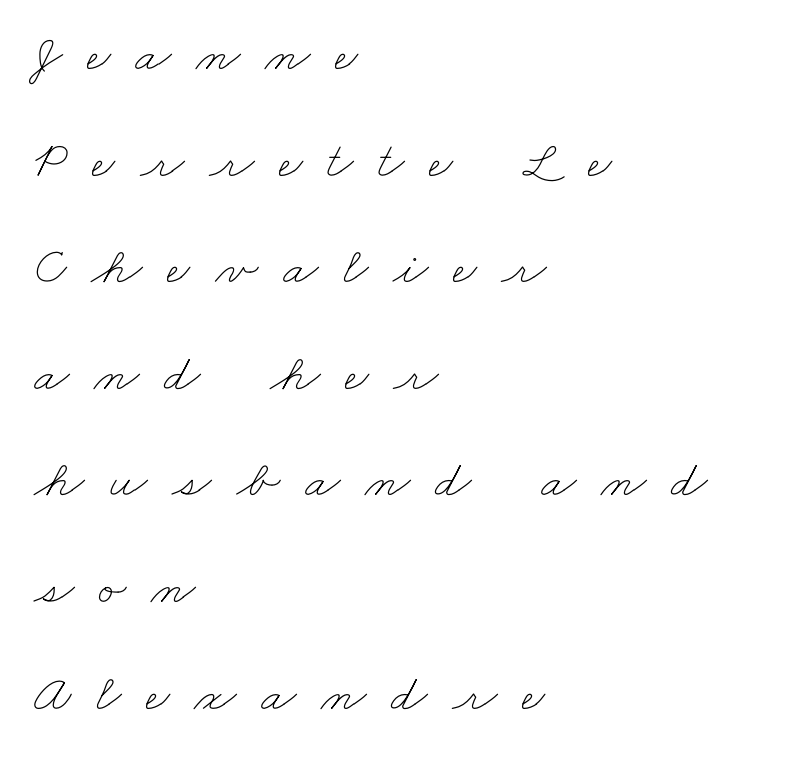
The image shows 52 px thin, wide type; set left-aligned, loose line spacing (2.05x), unusually wide letter spacing (+0.47 em), not underlined; low stroke contrast and a small x-height.
